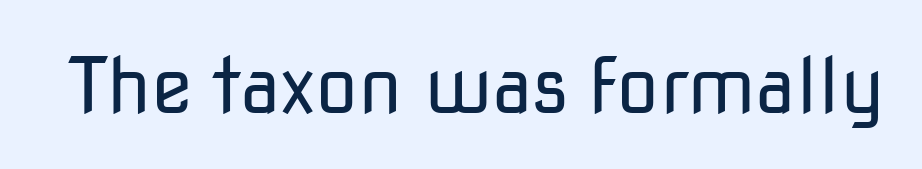
Q: Is the text bold? A: No.
Q: Is the text italic (slanted)? A: No, it is upright.
Q: Is the typeface a serif or a sans-serif typeface? A: Sans-serif.
Q: Is the text underlined? A: No.
Q: Is the spacing between letters normal or unusually wide? A: Normal.
Q: Width (condensed, normal, or wide)? A: Normal.
Q: Stroke contrast? A: Low.
Q: x-height? A: Medium.
Q: Monospaced? A: No.
